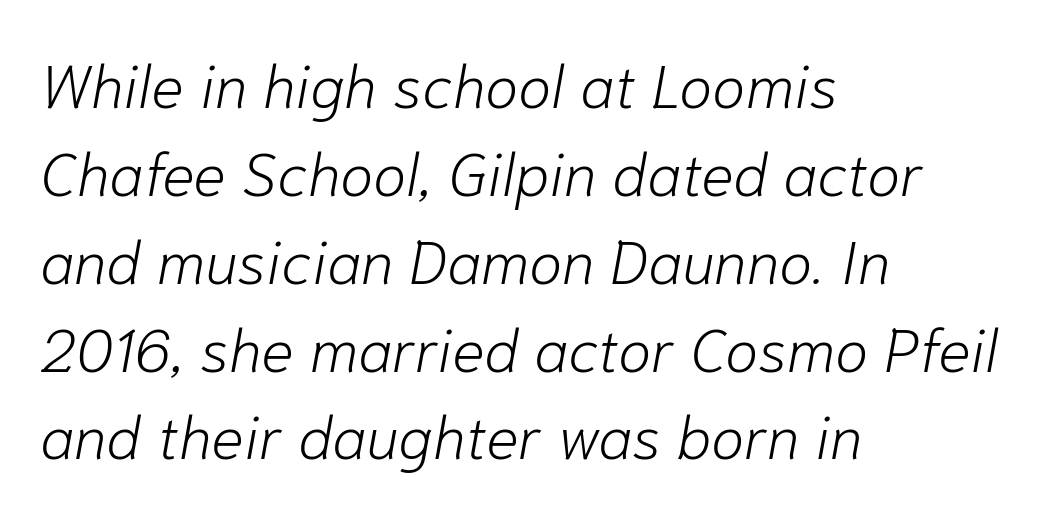
{"italic": "yes", "lean": "right", "slant_degrees": 10, "bold": "no", "weight": "light", "width": "normal", "stroke_contrast": "low", "x_height": "medium", "monospaced": "no", "underline": "no", "align": "left", "line_spacing": "normal", "line_spacing_ratio": 1.44, "letter_spacing": "normal", "letter_spacing_em": 0.0, "glyph_px": 61}
